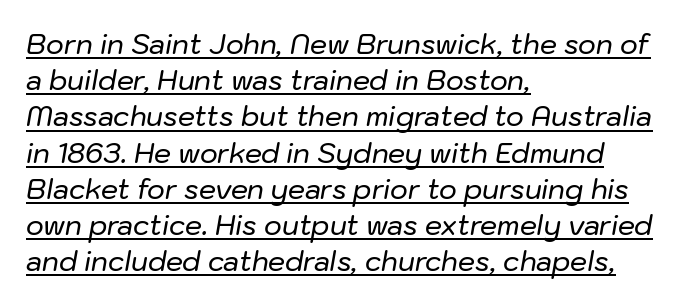
The image shows 27 px text type, italic (leaning right); set left-aligned, normal line spacing (1.34x), normal letter spacing, underlined.
